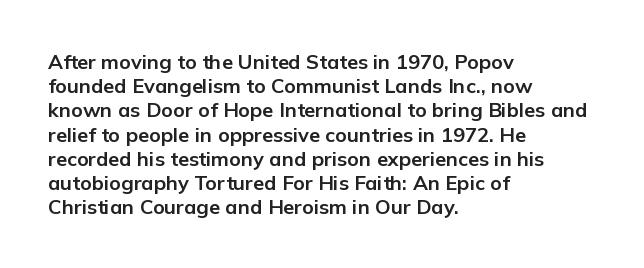
The image shows 20 px bold type, upright; set left-aligned, line spacing 1.21x, normal letter spacing, not underlined.
